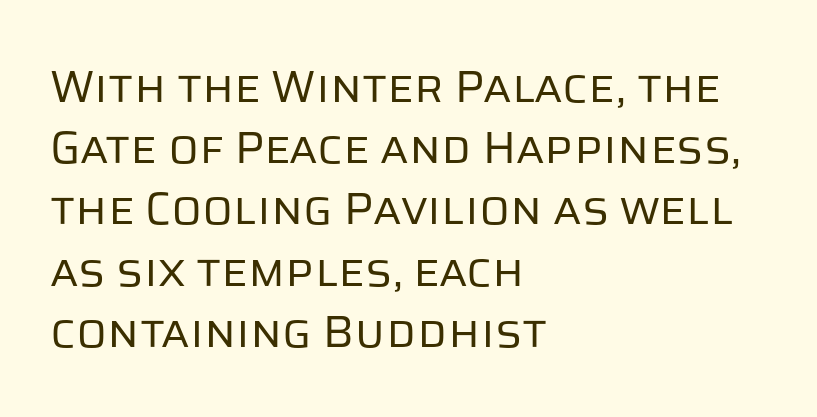
The image shows 45 px regular-weight sans-serif type, upright; set left-aligned, normal line spacing (1.36x), normal letter spacing, not underlined; low stroke contrast and a large x-height.
